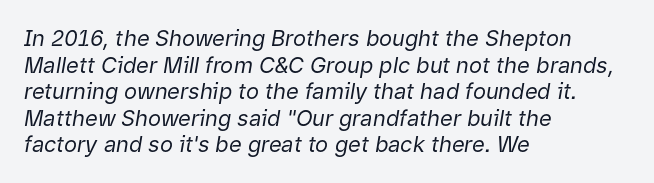
Q: Is the text bold? A: No.
Q: Is the text italic (slanted)? A: Yes, it leans right by about 9 degrees.
Q: Is the text underlined? A: No.
Q: How is the paragraph aligned? A: Left-aligned.
Q: Is the spacing between letters normal or unusually wide? A: Normal.
